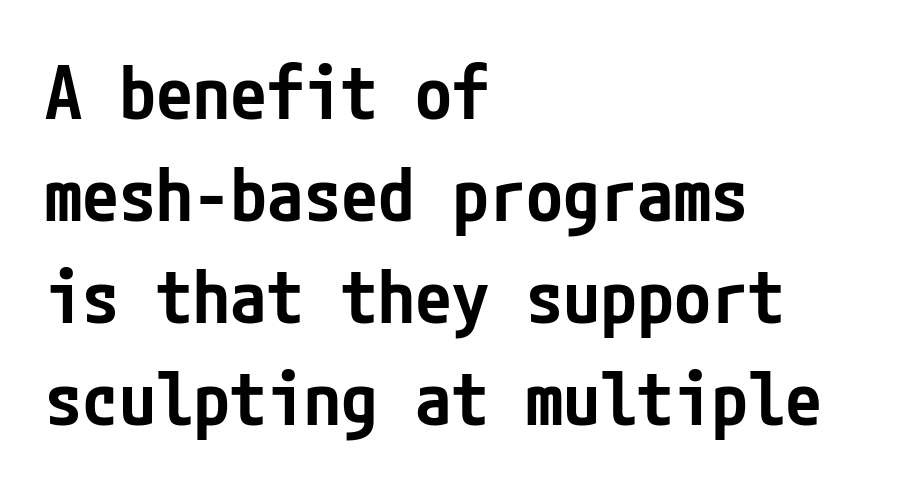
The type sits square on the baseline with zero lean. Type style note: lacks serifs. Caption: multi-line text, flush left, ragged right. Characters follow at the spacing the type designer built in.
